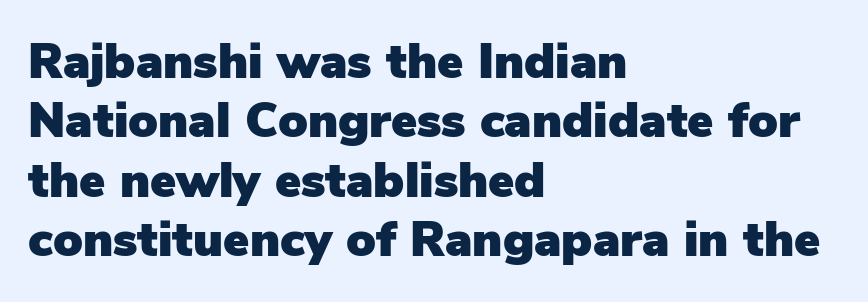
This is sans-serif lettering, the kind often seen on screens and signage. Do the characters align in a grid? No, the font is proportional. A classic flush-left, rag-right setting is used for this passage. Lines of text with bare space underneath.
